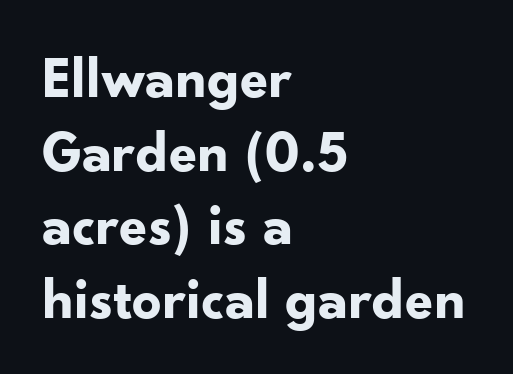
The image shows 58 px bold sans-serif type, upright; set left-aligned, normal line spacing (1.27x), normal letter spacing, not underlined; low stroke contrast and a small x-height.
